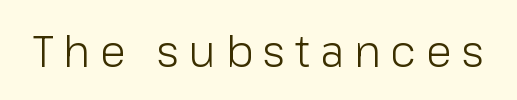
The words here are not underlined. Tracking here is generous; glyphs stand well apart from one another. Is the stroke heavy? The answer is a plain regular-or-lighter. The passage shown is typed in a proportional face where columns would drift. This is sans-serif lettering, the kind often seen on screens and signage.
